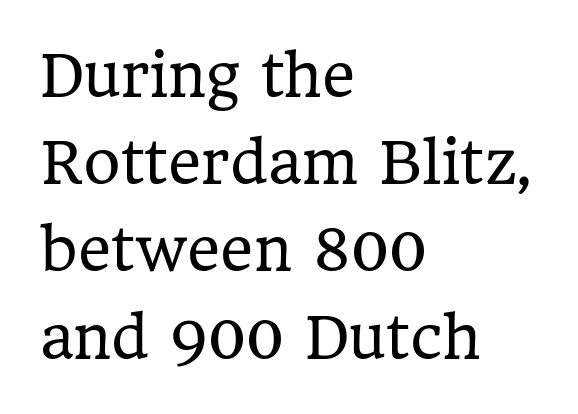
{"serif": "yes", "italic": "no", "bold": "no", "weight": "regular", "width": "normal", "stroke_contrast": "low", "x_height": "medium", "monospaced": "no", "underline": "no", "align": "left", "line_spacing": "normal", "line_spacing_ratio": 1.53, "letter_spacing": "normal", "letter_spacing_em": 0.0, "glyph_px": 57}
